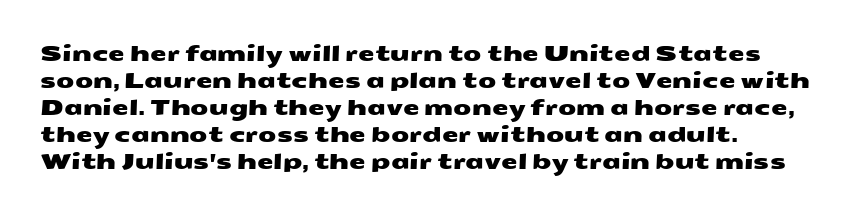
The image shows 21 px text type; set normal line spacing (1.28x), normal letter spacing, not underlined.
